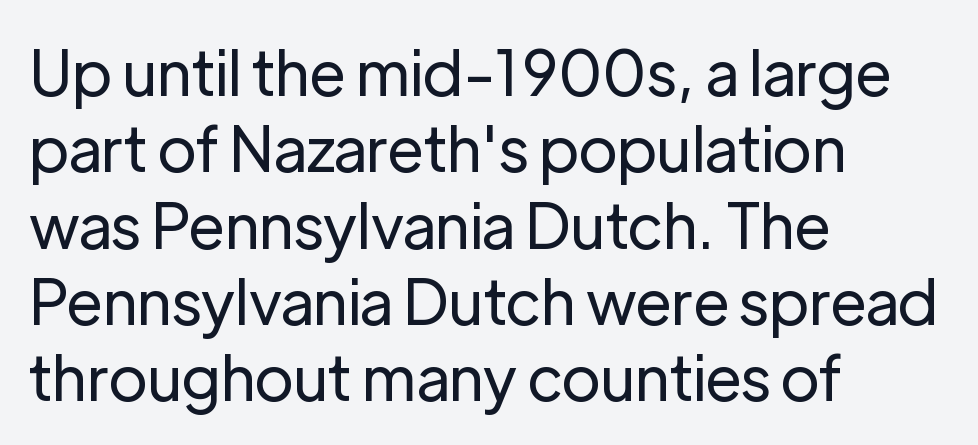
Q: Is the text bold? A: No.
Q: Is the text italic (slanted)? A: No, it is upright.
Q: Is the typeface a serif or a sans-serif typeface? A: Sans-serif.
Q: Is the text underlined? A: No.
Q: How is the paragraph aligned? A: Left-aligned.
Q: Is the spacing between letters normal or unusually wide? A: Normal.
Q: Width (condensed, normal, or wide)? A: Normal.
Q: Stroke contrast? A: Low.
Q: x-height? A: Medium.
Q: Monospaced? A: No.
